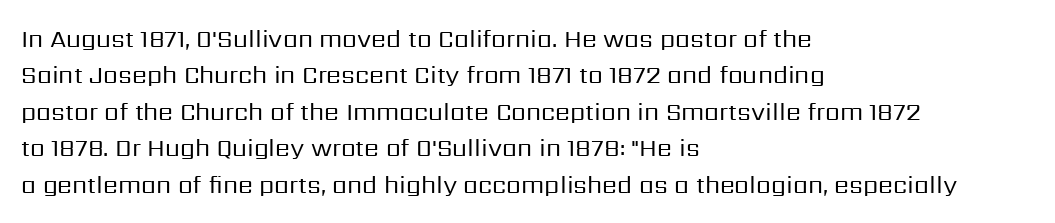
The foot of each line stays bare and open. These lines stack with their left ends in a neat column. Italic: no, the glyphs are upright roman. These lines sit exactly where default settings would place them.
